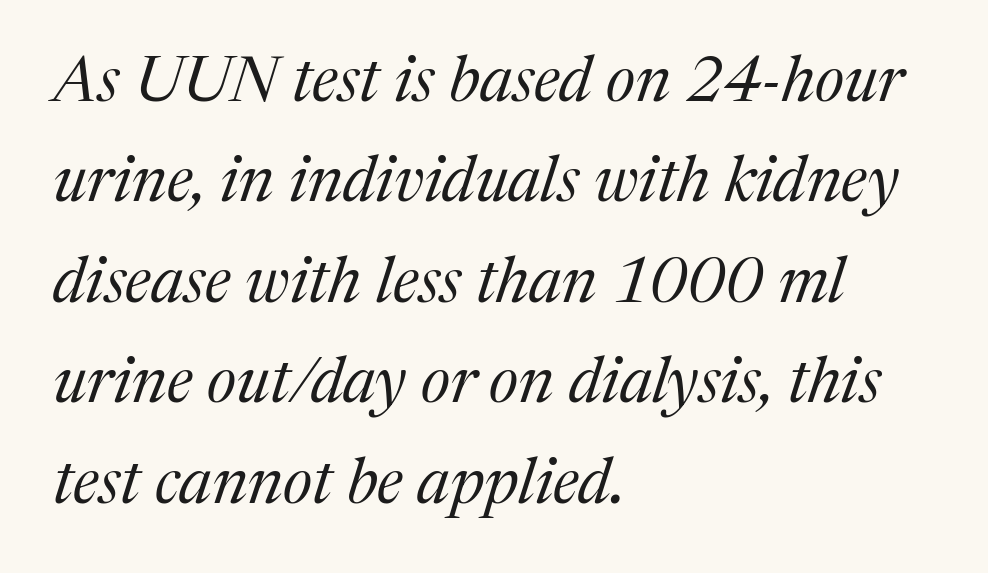
{"serif": "yes", "italic": "yes", "lean": "right", "slant_degrees": 17, "bold": "no", "weight": "regular", "width": "normal", "stroke_contrast": "medium", "x_height": "medium", "monospaced": "no", "underline": "no", "align": "left", "line_spacing": "normal", "line_spacing_ratio": 1.57, "letter_spacing": "normal", "letter_spacing_em": 0.0, "glyph_px": 64}
